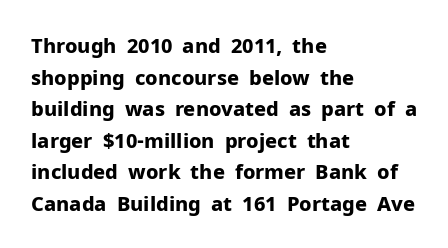
{"italic": "no", "bold": "yes", "underline": "no", "align": "left", "line_spacing": "normal", "line_spacing_ratio": 1.58, "letter_spacing": "normal", "letter_spacing_em": 0.0, "glyph_px": 20}
